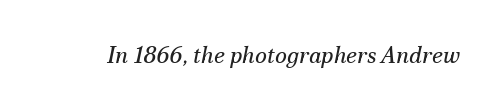
Each stroke keeps to a modest, everyday thickness or less. In terms of posture, this sample is oblique. Honestly, there is no underline to notice here at all. The horizontal fit of the characters is conventional and even.
